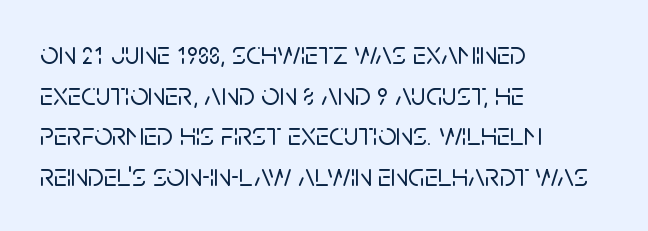
This rendering leaves character spacing at its baseline value. The rag falls on the right side of this text block. Words float on clear page, feet unadorned. Notice how descenders clear the ascenders below comfortably — that's standard leading. Character widths vary here, with narrow letters taking less room than wide ones. Notice how the stems are strictly vertical — no italics here.
